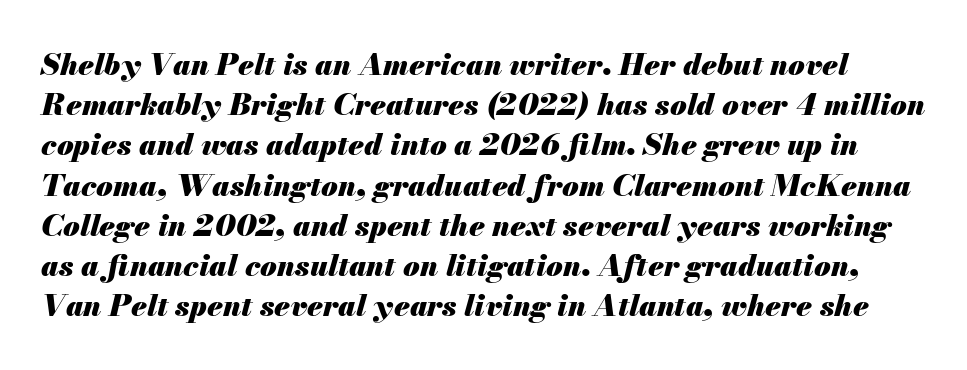
Q: Is the text bold? A: Yes.
Q: Is the text italic (slanted)? A: Yes, it leans right by about 13 degrees.
Q: Is the text underlined? A: No.
Q: Is the spacing between letters normal or unusually wide? A: Normal.
Q: Is the spacing between lines tight, normal or loose? A: Normal.
Q: Width (condensed, normal, or wide)? A: Normal.
Q: Stroke contrast? A: Medium.
Q: x-height? A: Small.
Q: Monospaced? A: No.
